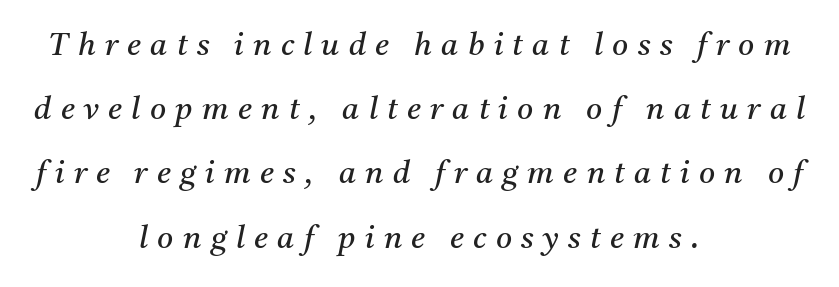
The line texture is sparse and dotted thanks to wide tracking. The rag falls on both sides of this text block equally. On a weight scale, this lands at 450 or below. Note the varied advance widths — an 'i' is clearly narrower than an 'm'. The passage shown is not underscored anywhere.
